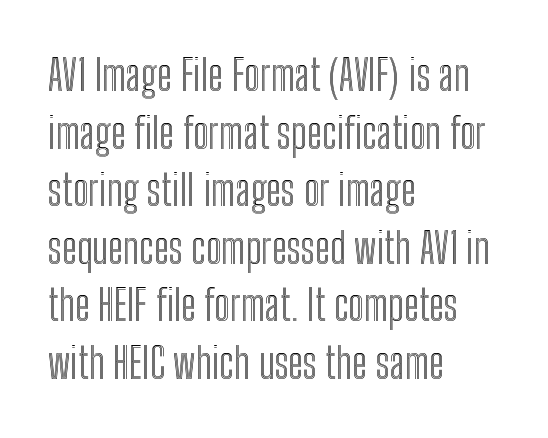
Q: Is the text italic (slanted)? A: No, it is upright.
Q: Is the text underlined? A: No.
Q: How is the paragraph aligned? A: Left-aligned.
Q: Is the spacing between letters normal or unusually wide? A: Normal.
Q: Is the spacing between lines tight, normal or loose? A: Normal.
Q: Width (condensed, normal, or wide)? A: Condensed.
Q: x-height? A: Medium.
Q: Monospaced? A: No.
